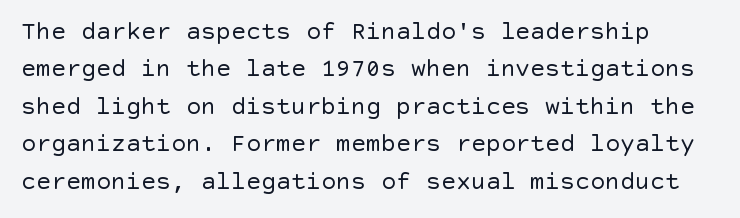
Style check: upright. Descenders are the only things crossing below the line. Stems here are at most as thick as an everyday book face. In terms of letterspacing, this is plain default setting. Vertical spacing — default.
